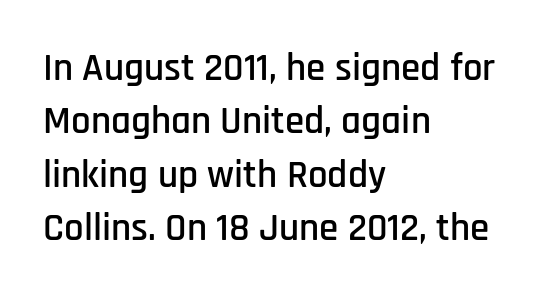
Q: Is the text italic (slanted)? A: No, it is upright.
Q: Is the typeface a serif or a sans-serif typeface? A: Sans-serif.
Q: Is the text underlined? A: No.
Q: How is the paragraph aligned? A: Left-aligned.
Q: Is the spacing between letters normal or unusually wide? A: Normal.
Q: Is the spacing between lines tight, normal or loose? A: Normal.
Q: Width (condensed, normal, or wide)? A: Condensed.
Q: Stroke contrast? A: Low.
Q: x-height? A: Large.
Q: Monospaced? A: No.
